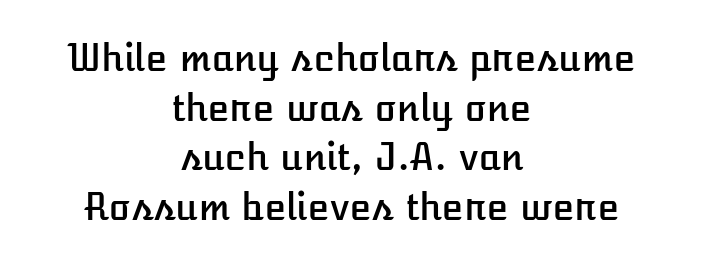
{"italic": "no", "width": "normal", "stroke_contrast": "low", "x_height": "medium", "monospaced": "no", "underline": "no", "align": "center", "line_spacing": "normal", "line_spacing_ratio": 1.38, "letter_spacing": "normal", "letter_spacing_em": 0.0, "glyph_px": 36}
